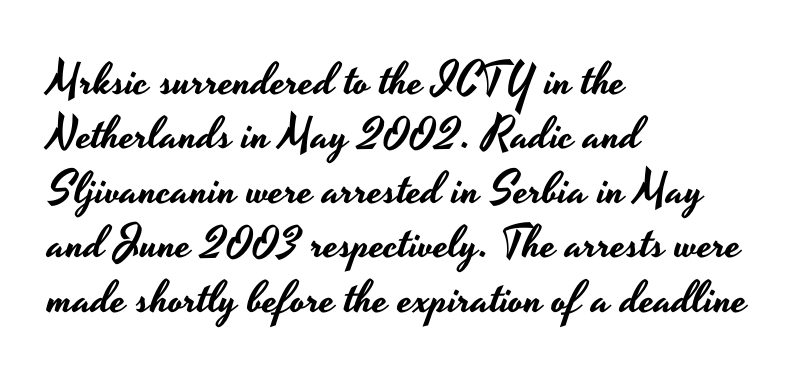
Q: Is the text italic (slanted)? A: Yes.
Q: Is the typeface a serif or a sans-serif typeface? A: Sans-serif.
Q: Is the text underlined? A: No.
Q: How is the paragraph aligned? A: Left-aligned.
Q: Is the spacing between letters normal or unusually wide? A: Normal.
Q: Width (condensed, normal, or wide)? A: Wide.
Q: Stroke contrast? A: Low.
Q: x-height? A: Small.
Q: Monospaced? A: No.
